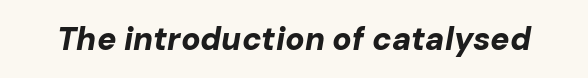
{"italic": "yes", "lean": "right", "slant_degrees": 10, "bold": "yes", "weight": "bold", "width": "normal", "stroke_contrast": "low", "x_height": "medium", "monospaced": "no", "underline": "no", "letter_spacing": "normal", "letter_spacing_em": 0.0, "glyph_px": 32}
